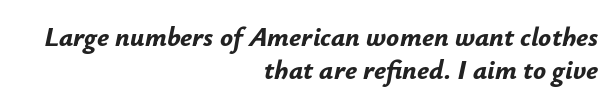
{"italic": "yes", "lean": "right", "slant_degrees": 12, "bold": "yes", "underline": "no", "align": "right", "line_spacing_ratio": 1.23, "letter_spacing": "normal", "letter_spacing_em": 0.0, "glyph_px": 27}
